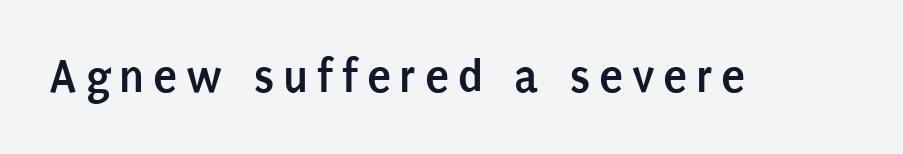
Q: Is the text bold? A: Yes.
Q: Is the text italic (slanted)? A: No, it is upright.
Q: Is the typeface a serif or a sans-serif typeface? A: Sans-serif.
Q: Is the text underlined? A: No.
Q: Width (condensed, normal, or wide)? A: Condensed.
Q: Stroke contrast? A: Low.
Q: x-height? A: Large.
Q: Monospaced? A: No.
